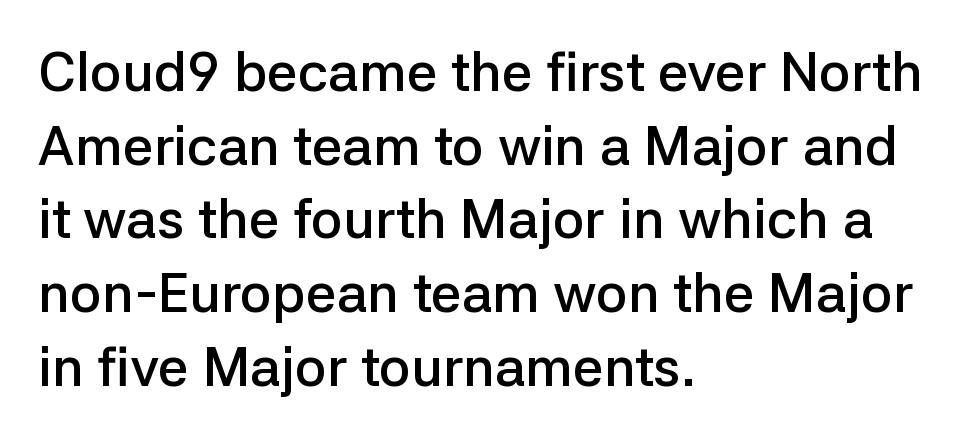
The image shows 55 px semibold sans-serif type, upright; set left-aligned, normal line spacing (1.34x), normal letter spacing, not underlined; low stroke contrast and a medium x-height.
